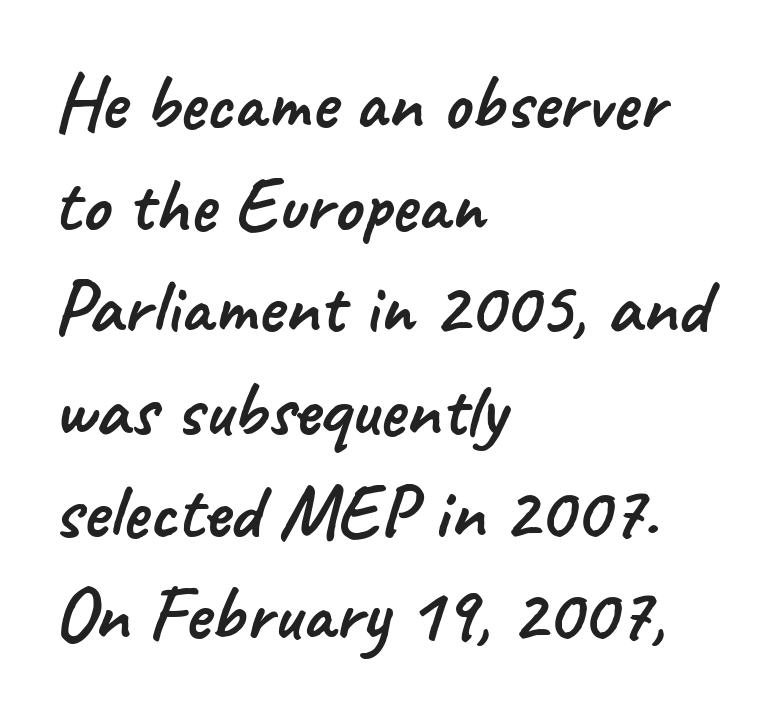
Q: Is the typeface a serif or a sans-serif typeface? A: Sans-serif.
Q: Is the text underlined? A: No.
Q: How is the paragraph aligned? A: Left-aligned.
Q: Is the spacing between letters normal or unusually wide? A: Normal.
Q: Is the spacing between lines tight, normal or loose? A: Normal.
Q: Width (condensed, normal, or wide)? A: Normal.
Q: Stroke contrast? A: Low.
Q: x-height? A: Small.
Q: Monospaced? A: No.
